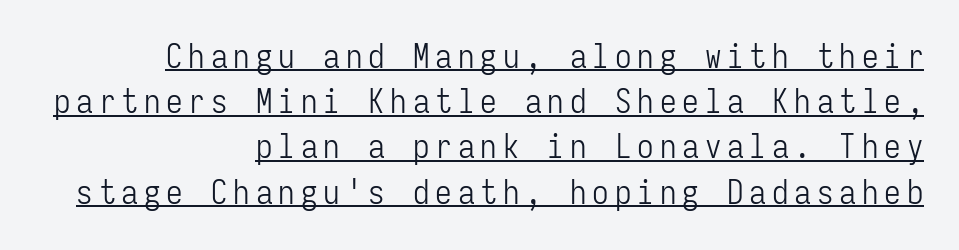
{"serif": "no", "italic": "no", "bold": "no", "weight": "light", "width": "condensed", "stroke_contrast": "low", "x_height": "medium", "monospaced": "yes", "underline": "yes", "align": "right", "line_spacing": "normal", "line_spacing_ratio": 1.37, "glyph_px": 33}
